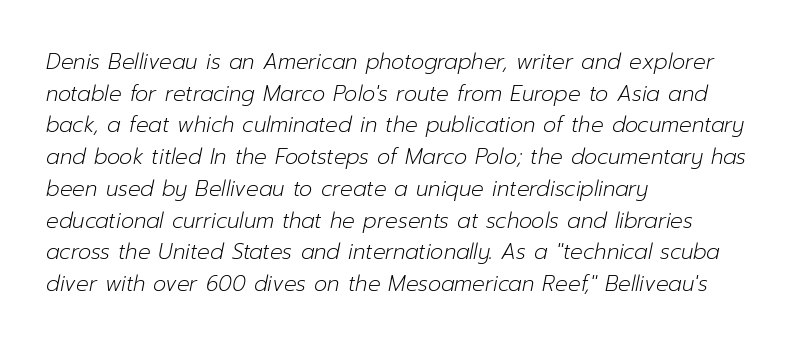
The image shows 21 px text type, italic (leaning right); set left-aligned, normal line spacing (1.51x), normal letter spacing, not underlined.
